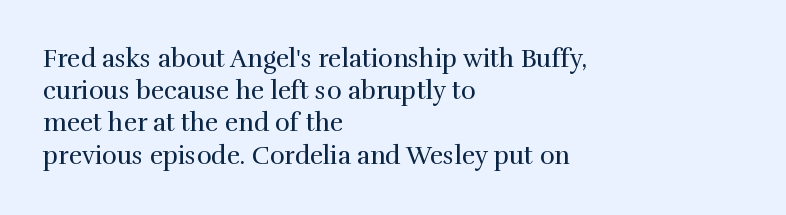
These lines keep a tight, regular rhythm from letter to letter. This sample is left-justified, so line endings fall wherever the words run out. The space between consecutive lines is moderate. Do the letters lean? They stand straight. The passage shown is not underscored anywhere. Stems and bowls with no extra thickness — not bold.
